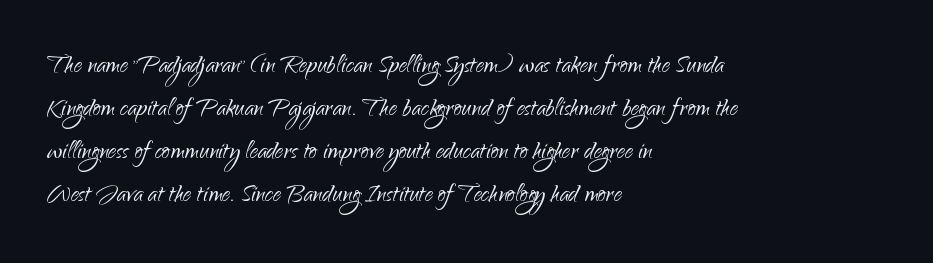
Q: Is the text bold? A: No.
Q: Is the text italic (slanted)? A: Yes.
Q: Is the typeface a serif or a sans-serif typeface? A: Sans-serif.
Q: Is the text underlined? A: No.
Q: How is the paragraph aligned? A: Left-aligned.
Q: Is the spacing between letters normal or unusually wide? A: Normal.
Q: Is the spacing between lines tight, normal or loose? A: Normal.
Q: Width (condensed, normal, or wide)? A: Normal.
Q: Stroke contrast? A: Low.
Q: x-height? A: Small.
Q: Monospaced? A: No.
